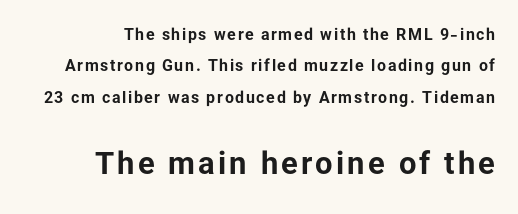
The image shows 31 px bold sans-serif type, upright; set right-aligned, loose line spacing (1.96x), not underlined; the second (bottom) block is 1.94x larger; low stroke contrast and a medium x-height.
